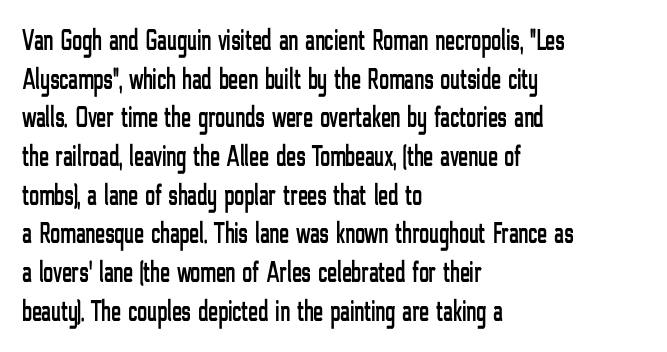
The image shows 30 px condensed sans-serif type, upright; set left-aligned, normal line spacing (1.29x), normal letter spacing, not underlined; low stroke contrast and a medium x-height.
